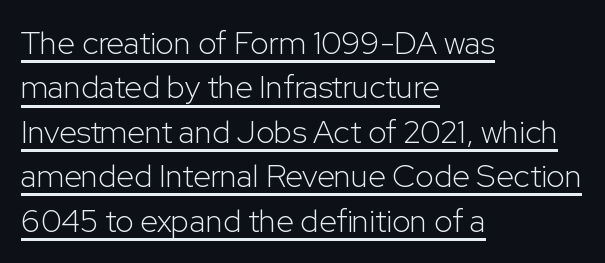
Letters have the restrained weight of plain body copy at most. Vertical spacing — default. The letters advance in unequal steps, a hallmark of proportional type. Does the lettering tilt? It doesn't — this is upright. The typesetter has applied underlining to the passage shown.
